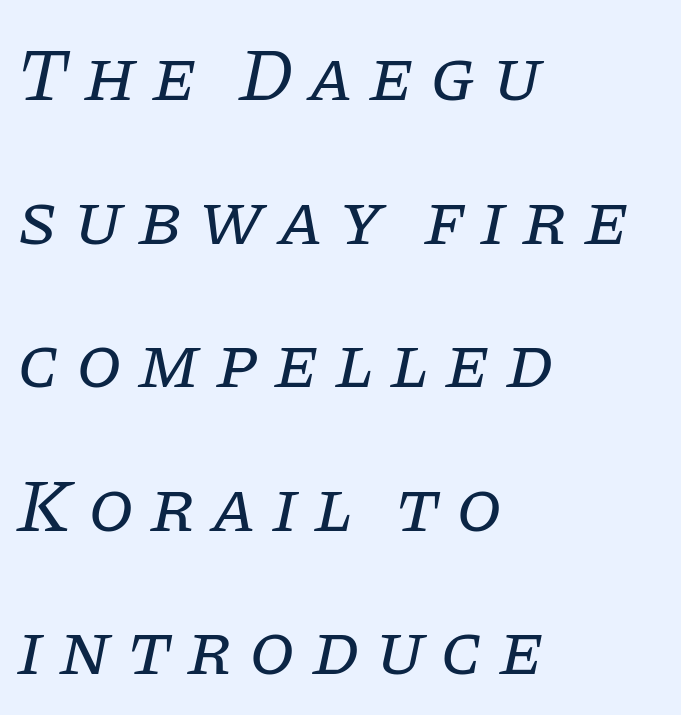
The image shows 74 px regular-weight serif type, italic (leaning right); set left-aligned, loose line spacing (1.94x), unusually wide letter spacing (+0.21 em), not underlined; low stroke contrast and a large x-height.
